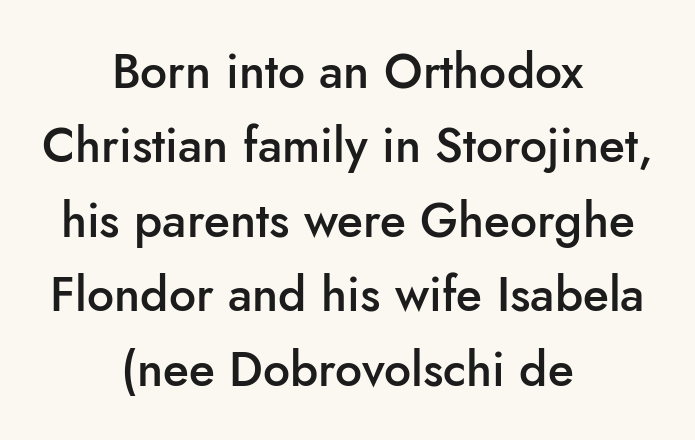
Leftover space on each line is divided equally before and after the words. Stroke terminals: plain, sans-serif. Note the varied advance widths — an 'i' is clearly narrower than an 'm'. Posture: vertical. Descender tails drop into unmarked territory.
